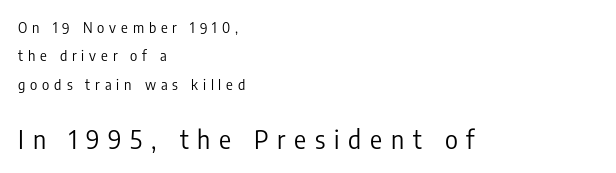
Just letters on the line, the space beneath them empty. Stems and bowls with no extra thickness — not bold. Leftover space on each line is placed entirely after the last word. The passage shown has open, widely tracked lettering throughout. The more generous point size was reserved for the lower chunk. Reading down the column, the eye jumps a long way to each next line.
